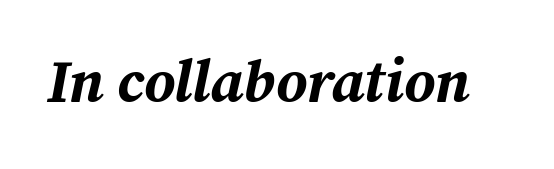
Tall strokes in this sample are angled rather than plumb. This sample has the flowing, uneven cadence of proportional lettering. The tracking reads as untouched default to a designer's eye. Descenders are the only things crossing below the line. Look at the stroke-to-counter ratio: heavy, a bold.
